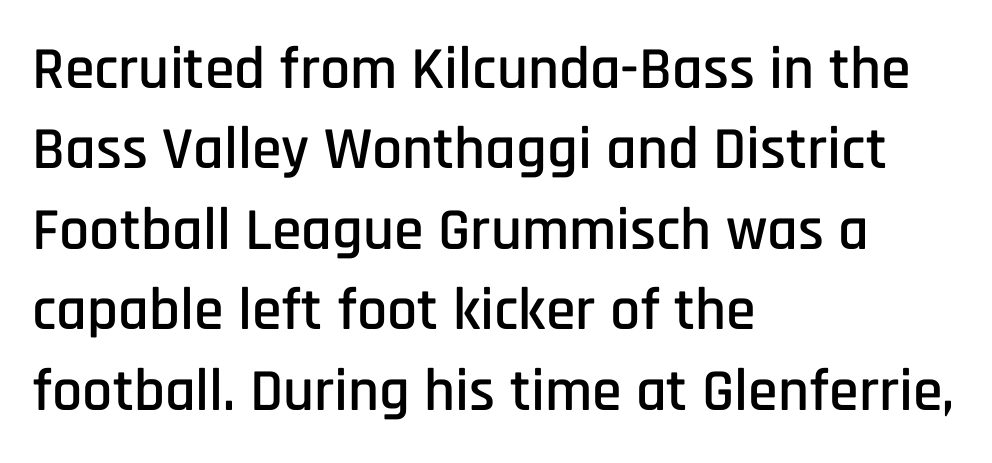
The image shows 60 px condensed sans-serif type, upright; set left-aligned, normal line spacing (1.34x), normal letter spacing, not underlined; low stroke contrast and a large x-height.
